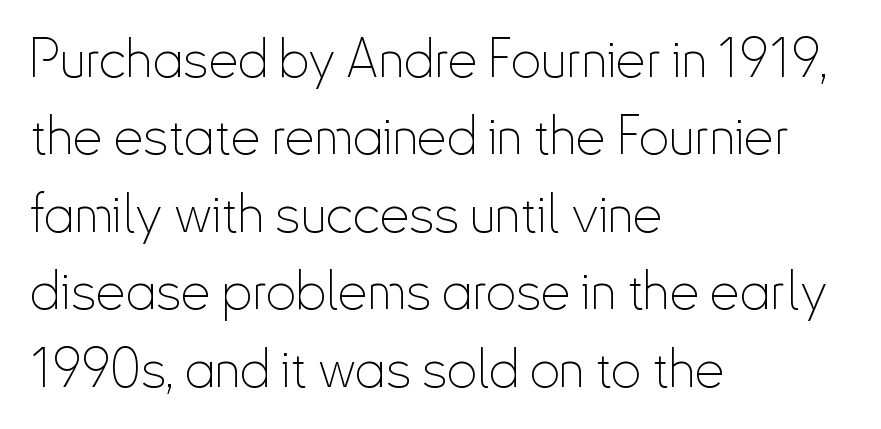
Q: Is the text bold? A: No.
Q: Is the text italic (slanted)? A: No, it is upright.
Q: Is the typeface a serif or a sans-serif typeface? A: Sans-serif.
Q: Is the text underlined? A: No.
Q: How is the paragraph aligned? A: Left-aligned.
Q: Is the spacing between letters normal or unusually wide? A: Normal.
Q: Is the spacing between lines tight, normal or loose? A: Normal.
Q: Width (condensed, normal, or wide)? A: Condensed.
Q: Stroke contrast? A: Low.
Q: x-height? A: Small.
Q: Monospaced? A: No.
